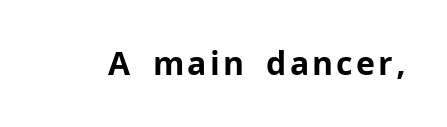
Bare-footed words on every line. Italic? Not at all — the glyphs are vertical. The rendering uses natural spacing where letterforms have individual widths. Is this a sans? Yes — the strokes have no serifs.
